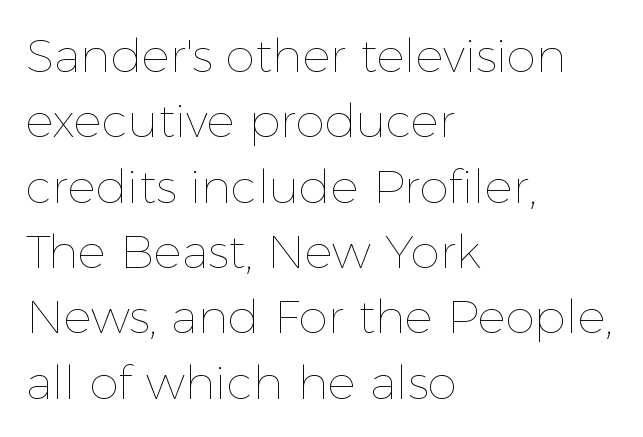
The image shows 47 px thin type, upright; set left-aligned, normal line spacing (1.39x), normal letter spacing, not underlined; a medium x-height.
